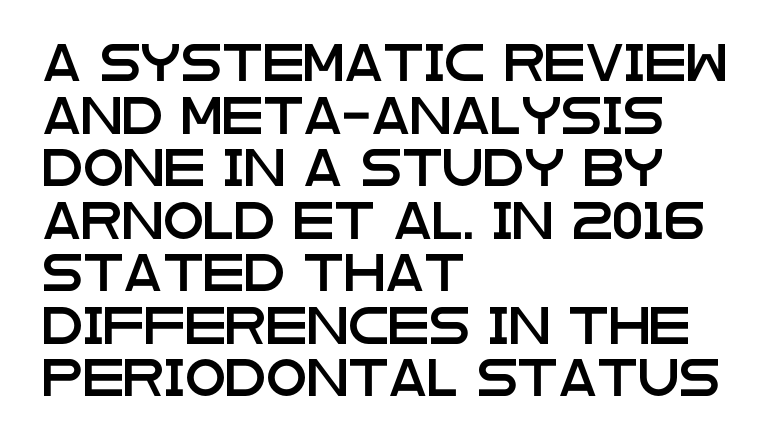
{"serif": "no", "italic": "no", "width": "wide", "stroke_contrast": "low", "x_height": "large", "monospaced": "no", "underline": "no", "align": "left", "line_spacing": "normal", "line_spacing_ratio": 1.42, "letter_spacing": "normal", "letter_spacing_em": 0.0, "glyph_px": 37}
